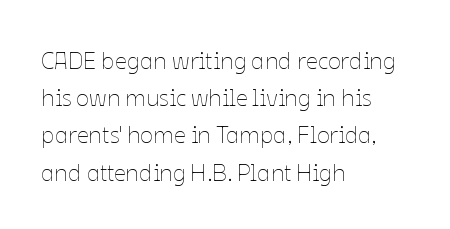
{"italic": "no", "bold": "no", "underline": "no", "align": "left", "line_spacing": "normal", "line_spacing_ratio": 1.55, "letter_spacing": "normal", "letter_spacing_em": 0.0, "glyph_px": 24}
